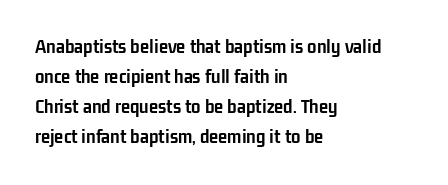
The image shows 21 px bold type, upright; set left-aligned, normal line spacing (1.43x), normal letter spacing, not underlined.
